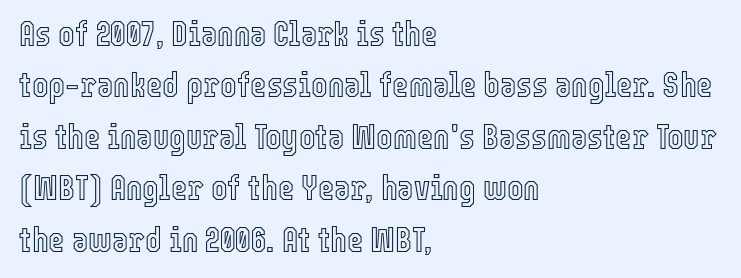
{"italic": "no", "width": "condensed", "x_height": "medium", "monospaced": "no", "underline": "no", "align": "left", "line_spacing": "normal", "line_spacing_ratio": 1.47, "letter_spacing": "normal", "letter_spacing_em": 0.0, "glyph_px": 35}
